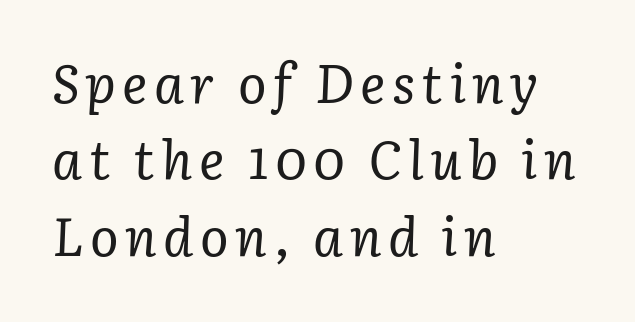
The image shows 53 px regular-weight serif type, italic (leaning right); set left-aligned, normal line spacing (1.44x), not underlined; low stroke contrast and a medium x-height.
